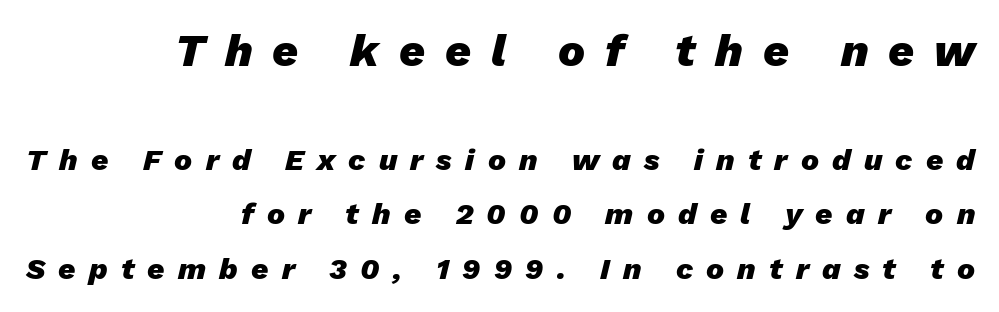
What weight is shown? A full bold with thick strokes. In CSS terms this would be text-align: right. In this sample the first text group is rendered at the bigger scale. The whole block is typeset with a tilt.
